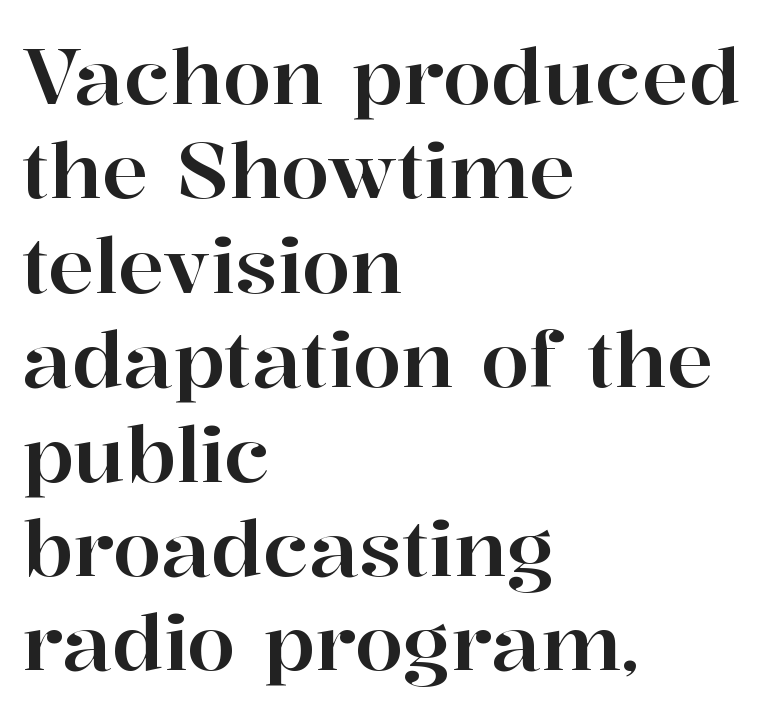
The image shows 78 px serif type, upright; set left-aligned, line spacing 1.21x, normal letter spacing, not underlined; high stroke contrast and a medium x-height.
